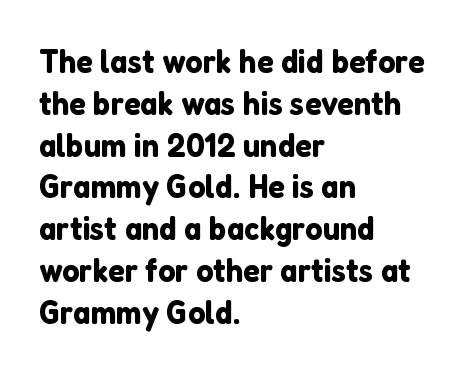
The image shows 34 px sans-serif type, upright; set left-aligned, line spacing 1.23x, normal letter spacing, not underlined; low stroke contrast and a medium x-height.
